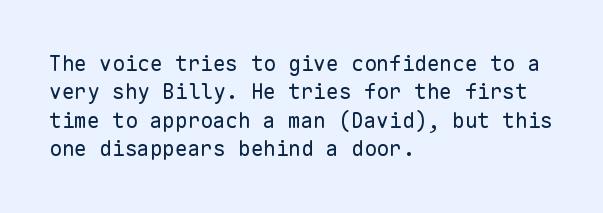
Q: Is the text bold? A: No.
Q: Is the text italic (slanted)? A: No, it is upright.
Q: Is the text underlined? A: No.
Q: How is the paragraph aligned? A: Left-aligned.
Q: Is the spacing between letters normal or unusually wide? A: Normal.
Q: Is the spacing between lines tight, normal or loose? A: Normal.
